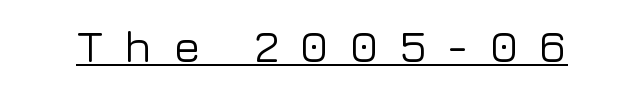
The image shows 45 px sans-serif type, upright; set unusually wide letter spacing (+0.46 em), underlined; low stroke contrast and a medium x-height.
